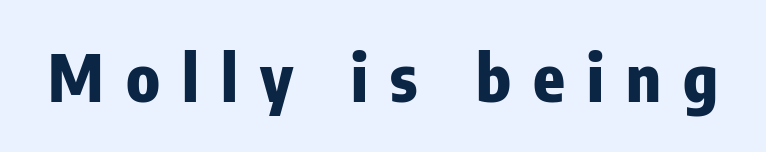
The image shows 65 px heavy, condensed sans-serif type, upright; set unusually wide letter spacing (+0.34 em), not underlined; low stroke contrast and a medium x-height.
